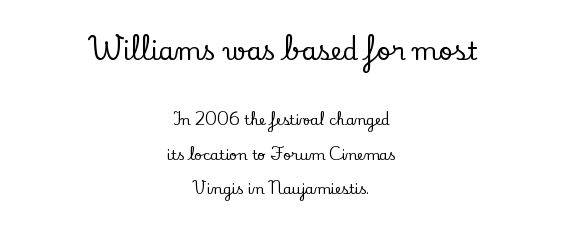
The block of text is sparse from top to bottom, with ample space between rows. The typesetter chose a symmetrical, centered arrangement here. Large over small — that's the arrangement of the two blocks here. Between one letter and the next there's only the usual sliver of space. Nobody drew a line under any word here. A typesetter would mark this as roman, not italic.
